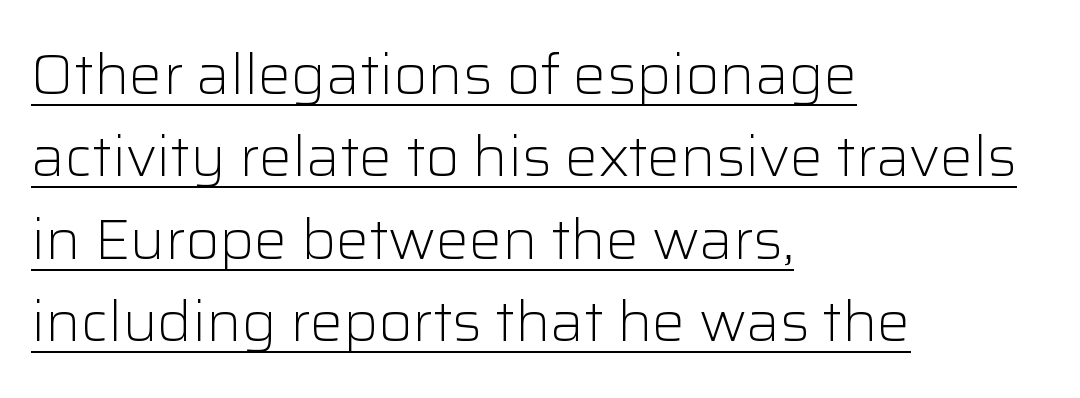
{"serif": "no", "italic": "no", "bold": "no", "weight": "light", "width": "normal", "stroke_contrast": "low", "x_height": "medium", "monospaced": "no", "underline": "yes", "align": "left", "line_spacing": "normal", "line_spacing_ratio": 1.5, "letter_spacing": "normal", "letter_spacing_em": 0.0, "glyph_px": 55}
